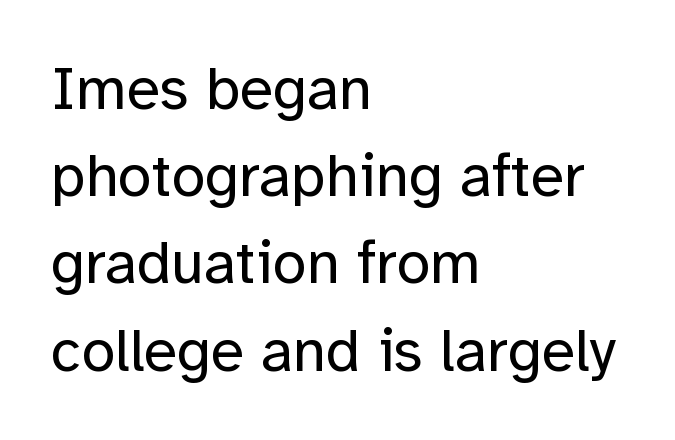
{"serif": "no", "italic": "no", "bold": "no", "weight": "regular", "width": "normal", "stroke_contrast": "low", "x_height": "medium", "monospaced": "no", "underline": "no", "align": "left", "line_spacing": "normal", "line_spacing_ratio": 1.43, "letter_spacing": "normal", "letter_spacing_em": 0.0, "glyph_px": 61}
